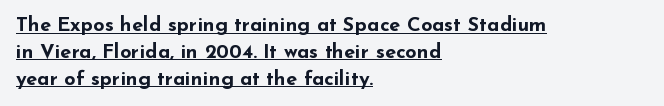
Summary of vertical rhythm: regular, with standard interline spacing. In designer terms, the underline attribute is active on this setting. Tracking value appears to be zero — textbook default spacing. These lines stack with their left ends in a neat column.
